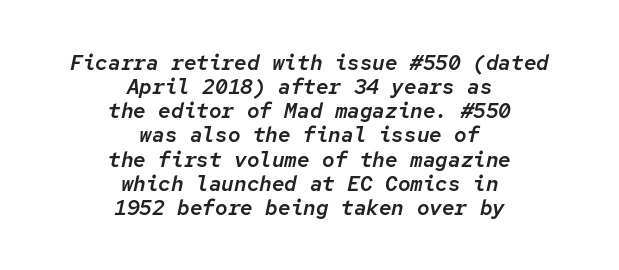
{"italic": "yes", "lean": "right", "slant_degrees": 12, "underline": "no", "align": "center", "line_spacing": "tight", "line_spacing_ratio": 1.15, "letter_spacing": "normal", "letter_spacing_em": 0.0, "glyph_px": 21}
